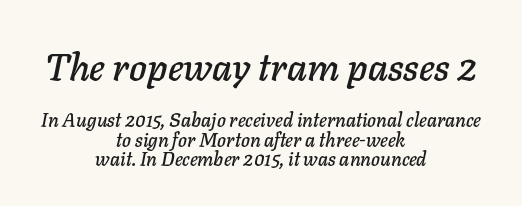
Q: Is the text italic (slanted)? A: Yes, it leans right by about 11 degrees.
Q: Is the text underlined? A: No.
Q: How is the paragraph aligned? A: Centered.
Q: Is the spacing between letters normal or unusually wide? A: Normal.
Q: Is the spacing between lines tight, normal or loose? A: Tight.
Q: Which block of text is set in a larger size, the first (top) or the second (bottom)? A: The first (top) one.
Q: Width (condensed, normal, or wide)? A: Normal.
Q: Stroke contrast? A: Low.
Q: x-height? A: Medium.
Q: Monospaced? A: No.
